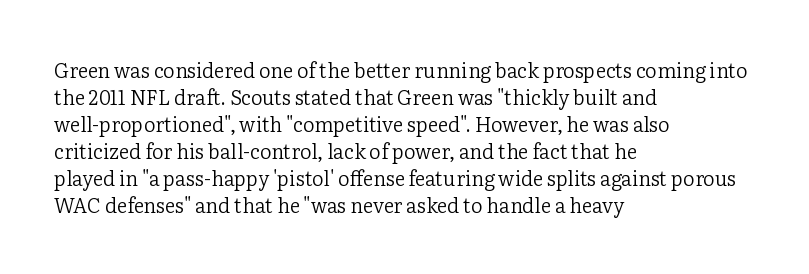
Q: Is the text bold? A: No.
Q: Is the text italic (slanted)? A: No, it is upright.
Q: Is the text underlined? A: No.
Q: How is the paragraph aligned? A: Left-aligned.
Q: Is the spacing between letters normal or unusually wide? A: Normal.
Q: Is the spacing between lines tight, normal or loose? A: Normal.
